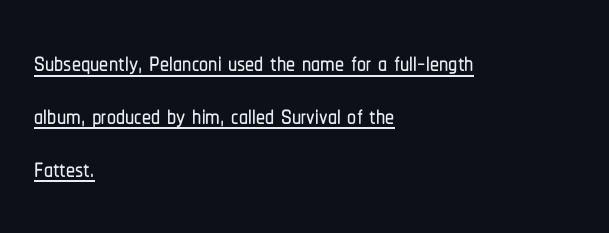
{"serif": "no", "italic": "no", "width": "condensed", "stroke_contrast": "low", "x_height": "medium", "monospaced": "no", "underline": "yes", "align": "left", "line_spacing": "normal", "line_spacing_ratio": 1.47, "letter_spacing": "normal", "letter_spacing_em": 0.0, "glyph_px": 36}
